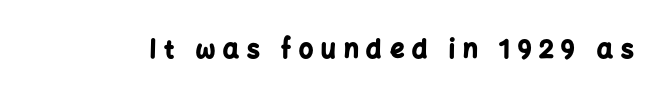
{"italic": "no", "bold": "yes", "underline": "no", "letter_spacing": "wide", "letter_spacing_em": 0.32, "glyph_px": 25}
